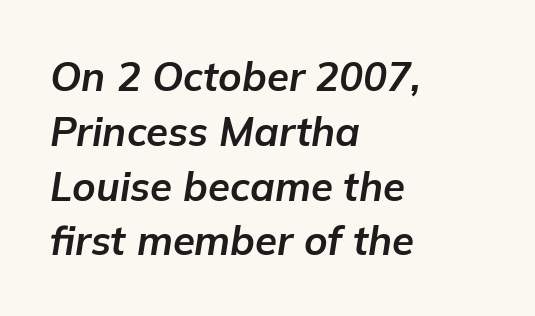
Q: Is the text bold? A: Yes.
Q: Is the text italic (slanted)? A: Yes, it leans right by about 9 degrees.
Q: Is the text underlined? A: No.
Q: How is the paragraph aligned? A: Left-aligned.
Q: Is the spacing between letters normal or unusually wide? A: Normal.
Q: Is the spacing between lines tight, normal or loose? A: Normal.
Q: Width (condensed, normal, or wide)? A: Normal.
Q: Stroke contrast? A: Low.
Q: x-height? A: Medium.
Q: Monospaced? A: No.
